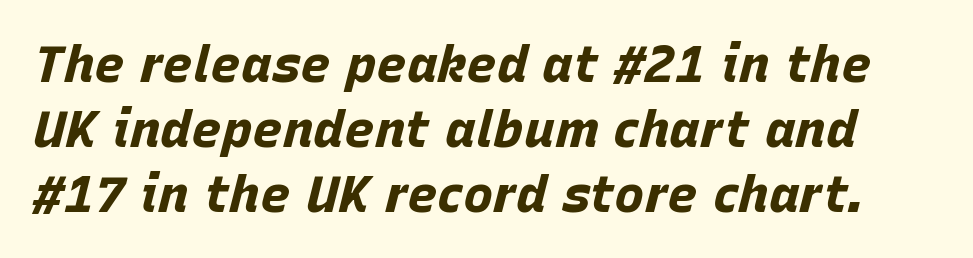
Q: Is the text bold? A: Yes.
Q: Is the text italic (slanted)? A: Yes, it leans right by about 15 degrees.
Q: Is the text underlined? A: No.
Q: Is the spacing between letters normal or unusually wide? A: Normal.
Q: Is the spacing between lines tight, normal or loose? A: Normal.
Q: Width (condensed, normal, or wide)? A: Normal.
Q: Stroke contrast? A: Low.
Q: x-height? A: Large.
Q: Monospaced? A: No.
